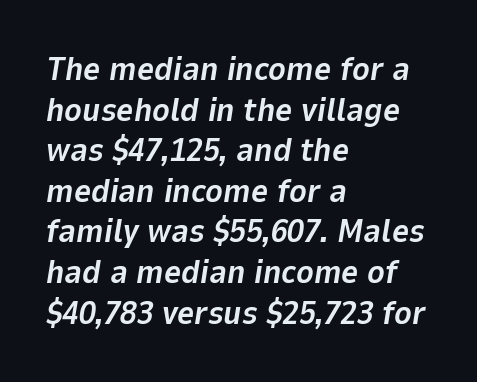
{"italic": "yes", "lean": "right", "slant_degrees": 9, "bold": "yes", "weight": "bold", "width": "normal", "stroke_contrast": "low", "x_height": "medium", "monospaced": "no", "underline": "no", "align": "left", "line_spacing_ratio": 1.23, "letter_spacing": "normal", "letter_spacing_em": 0.0, "glyph_px": 33}
